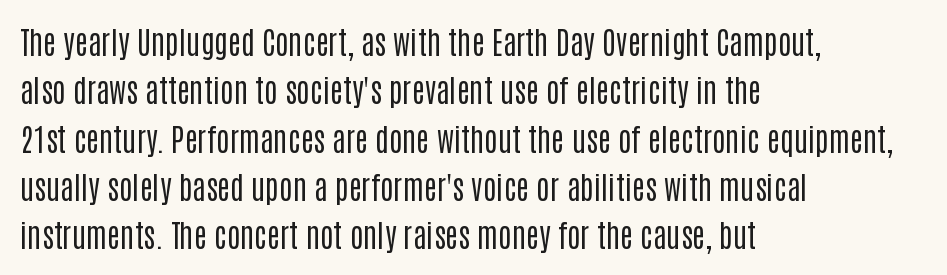
The image shows 31 px regular-weight, condensed sans-serif type, upright; set left-aligned, normal line spacing (1.56x), normal letter spacing, not underlined; low stroke contrast and a large x-height.
